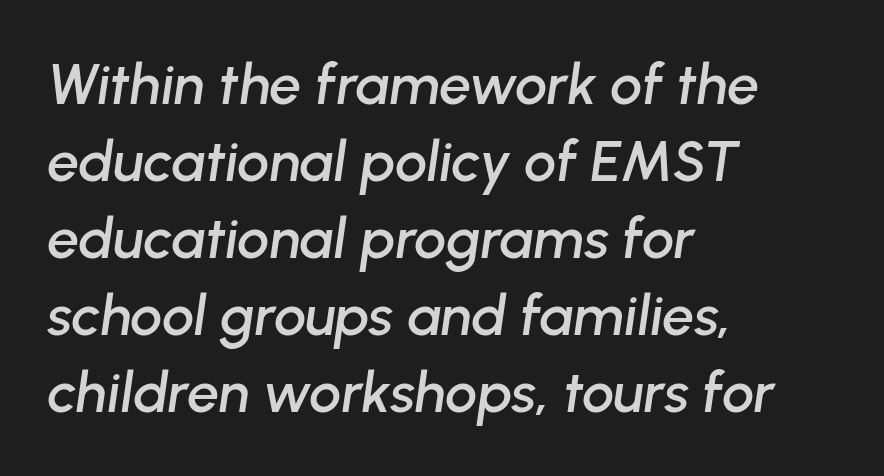
{"italic": "yes", "lean": "right", "slant_degrees": 8, "width": "normal", "stroke_contrast": "low", "x_height": "medium", "monospaced": "no", "underline": "no", "align": "left", "line_spacing": "normal", "line_spacing_ratio": 1.35, "letter_spacing": "normal", "letter_spacing_em": 0.0, "glyph_px": 57}
